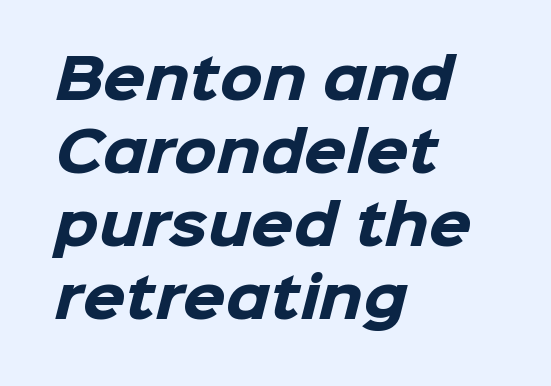
Here the glyphs are tracked normally, forming tight word shapes. The strokes are fattened all the way to bold. Each letter's strokes conclude bluntly, with no projecting serifs. Caption: multi-line text, flush left, ragged right. Line spacing here is normal.
